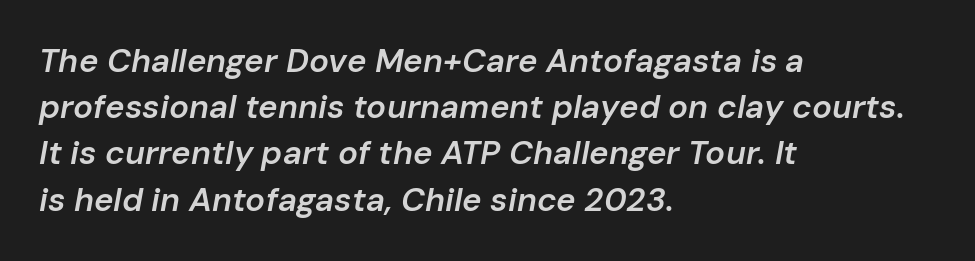
How heavy is the stroke? Medium-heavy — a semibold, shy of bold. The passage shown has conventional tracking throughout. Glance below the letters and you will spot only blank space. Style check: oblique. Is the block centered? No — it sits flush against the left margin. A typesetter would call this proportional, since set widths differ per character.
